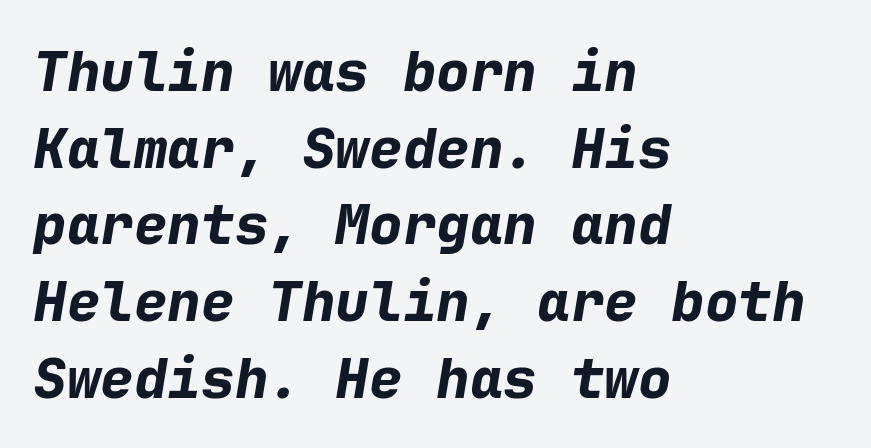
Strokes here are thick enough to call this a true bold. This sample has the even, mechanical cadence of fixed-width lettering. Alignment: flush left. The letters are slanted; this is an italic face.
